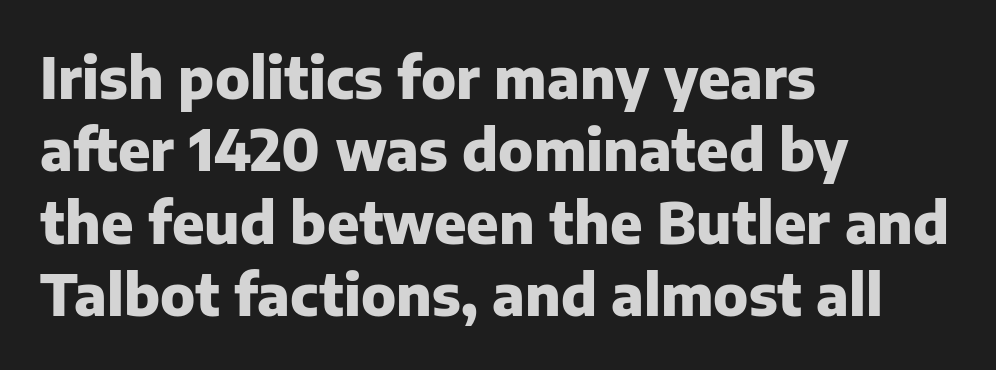
{"serif": "no", "italic": "no", "bold": "yes", "weight": "heavy", "width": "normal", "stroke_contrast": "low", "x_height": "medium", "monospaced": "no", "underline": "no", "align": "left", "line_spacing": "normal", "line_spacing_ratio": 1.27, "letter_spacing": "normal", "letter_spacing_em": 0.0, "glyph_px": 57}
